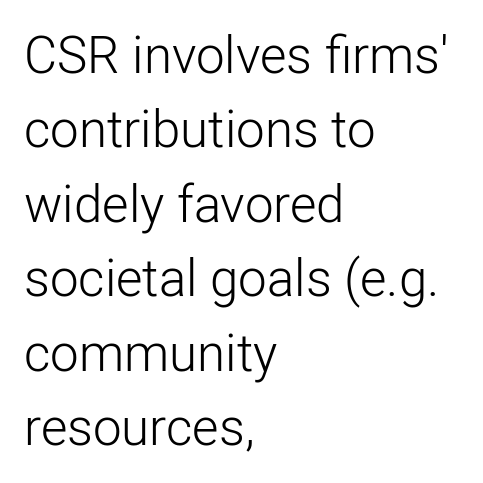
{"serif": "no", "italic": "no", "bold": "no", "weight": "light", "width": "normal", "stroke_contrast": "low", "x_height": "medium", "monospaced": "no", "underline": "no", "align": "left", "line_spacing": "normal", "line_spacing_ratio": 1.46, "letter_spacing": "normal", "letter_spacing_em": 0.0, "glyph_px": 51}
